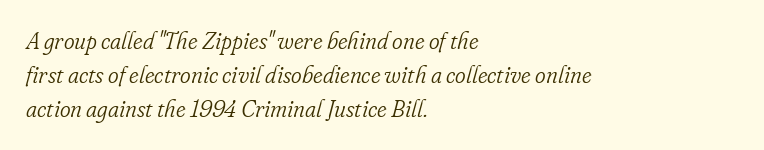
The image shows 23 px text type, italic (leaning right); set left-aligned, normal line spacing (1.48x), normal letter spacing, not underlined.
